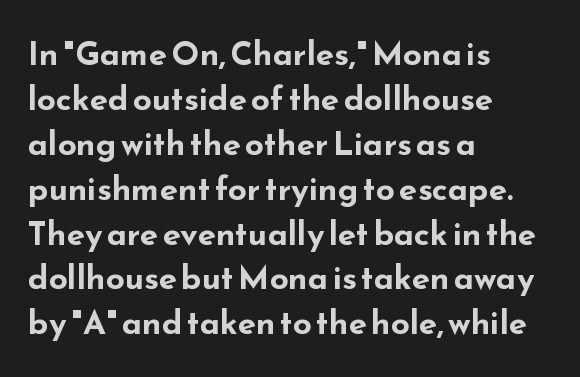
Q: Is the text bold? A: Yes.
Q: Is the text italic (slanted)? A: No, it is upright.
Q: Is the typeface a serif or a sans-serif typeface? A: Sans-serif.
Q: Is the text underlined? A: No.
Q: How is the paragraph aligned? A: Left-aligned.
Q: Is the spacing between letters normal or unusually wide? A: Normal.
Q: Is the spacing between lines tight, normal or loose? A: Normal.
Q: Width (condensed, normal, or wide)? A: Wide.
Q: Stroke contrast? A: Low.
Q: x-height? A: Small.
Q: Monospaced? A: No.
